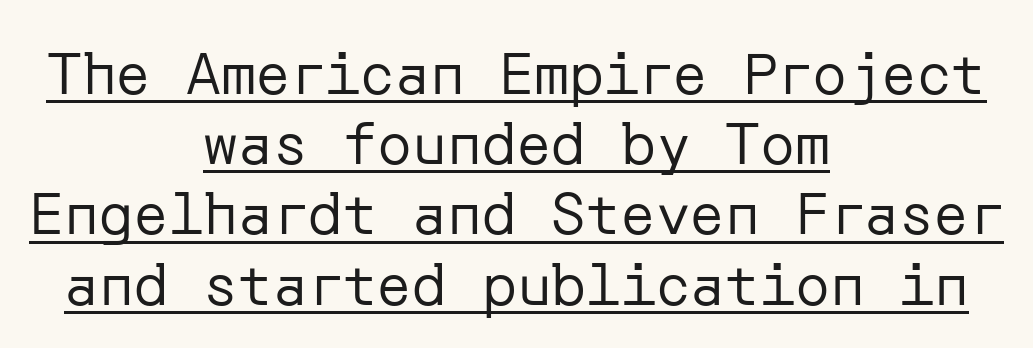
{"serif": "no", "italic": "no", "bold": "no", "weight": "regular", "width": "normal", "stroke_contrast": "low", "x_height": "medium", "underline": "yes", "align": "center", "line_spacing_ratio": 1.21, "letter_spacing": "normal", "letter_spacing_em": 0.0, "glyph_px": 58}
